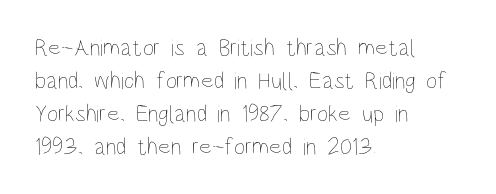
The image shows 24 px text type, upright; set left-aligned, normal line spacing (1.37x), normal letter spacing, not underlined.
